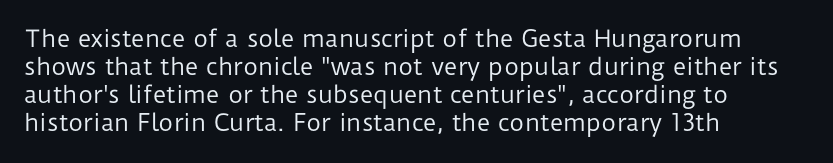
The image shows 23 px text type, upright; set left-aligned, line spacing 1.22x, normal letter spacing, not underlined.
